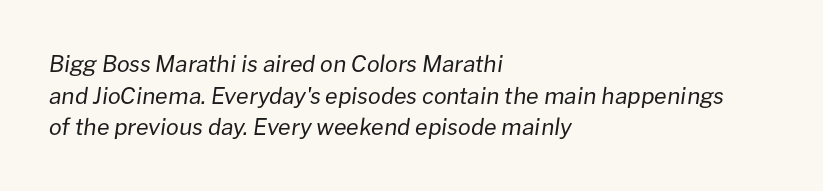
The image shows 23 px text type, italic (leaning right); set left-aligned, normal line spacing (1.38x), normal letter spacing, not underlined.
